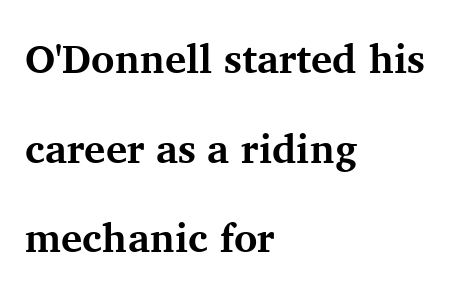
The image shows 40 px bold serif type, upright; set left-aligned, loose line spacing (2.24x), normal letter spacing, not underlined; medium stroke contrast and a medium x-height.
